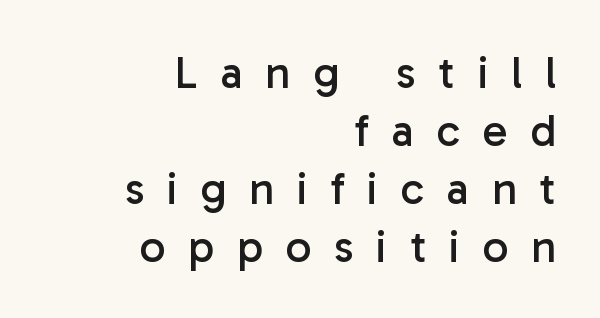
The weight tops out at a normal text grade. Check the space under the baseline: it is left empty. You can tell it's not italic because the verticals are truly vertical. Character widths vary here, with narrow letters taking less room than wide ones. The rag falls on the left side of this text block.
